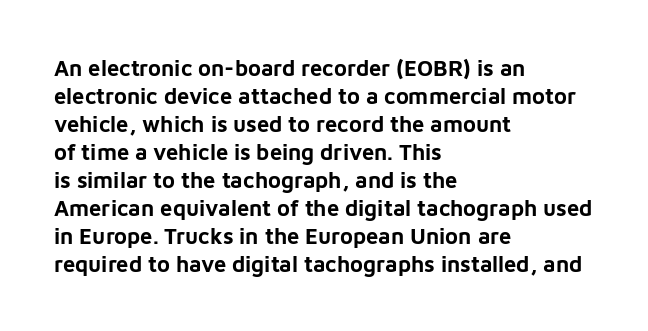
{"italic": "no", "bold": "yes", "underline": "no", "align": "left", "line_spacing": "normal", "line_spacing_ratio": 1.27, "letter_spacing": "normal", "letter_spacing_em": 0.0, "glyph_px": 22}
